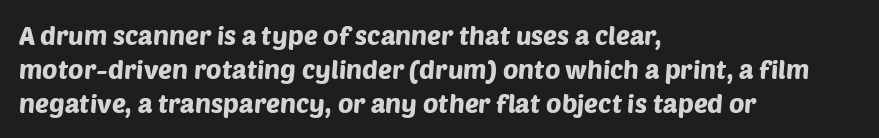
{"underline": "no", "align": "left", "line_spacing": "normal", "line_spacing_ratio": 1.3, "letter_spacing": "normal", "letter_spacing_em": 0.0, "glyph_px": 26}
